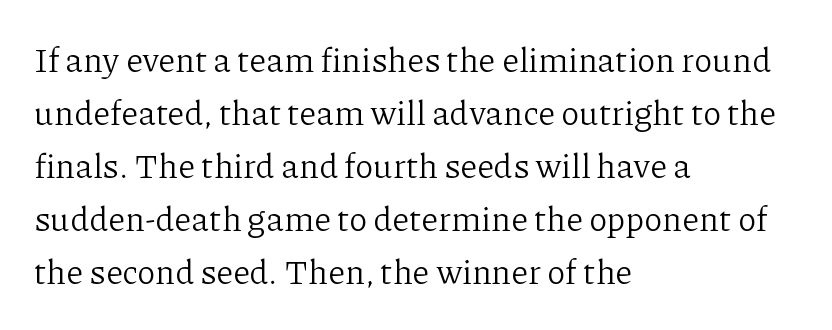
The rendering uses natural spacing where letterforms have individual widths. Standard letterfit; no display-style spreading of the glyphs. Honestly, the row spacing looks completely unremarkable. Upright lettering throughout.
